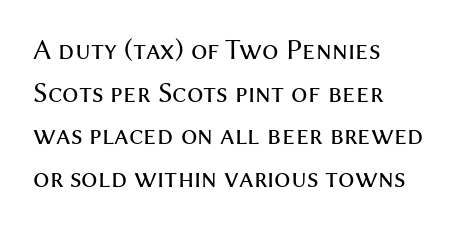
Q: Is the text bold? A: No.
Q: Is the text italic (slanted)? A: No, it is upright.
Q: Is the typeface a serif or a sans-serif typeface? A: Sans-serif.
Q: Is the text underlined? A: No.
Q: How is the paragraph aligned? A: Left-aligned.
Q: Is the spacing between letters normal or unusually wide? A: Normal.
Q: Is the spacing between lines tight, normal or loose? A: Normal.
Q: Width (condensed, normal, or wide)? A: Normal.
Q: Stroke contrast? A: Medium.
Q: x-height? A: Medium.
Q: Monospaced? A: No.
